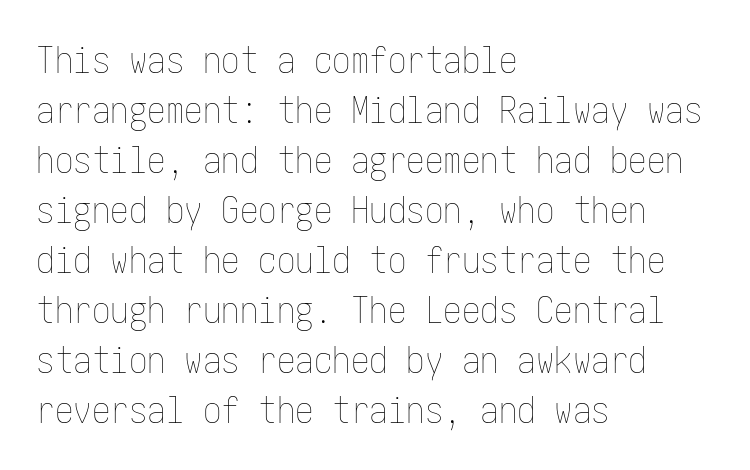
Q: Is the text bold? A: No.
Q: Is the text italic (slanted)? A: No, it is upright.
Q: Is the text underlined? A: No.
Q: How is the paragraph aligned? A: Left-aligned.
Q: Is the spacing between letters normal or unusually wide? A: Normal.
Q: Is the spacing between lines tight, normal or loose? A: Normal.
Q: Width (condensed, normal, or wide)? A: Condensed.
Q: Stroke contrast? A: Low.
Q: x-height? A: Medium.
